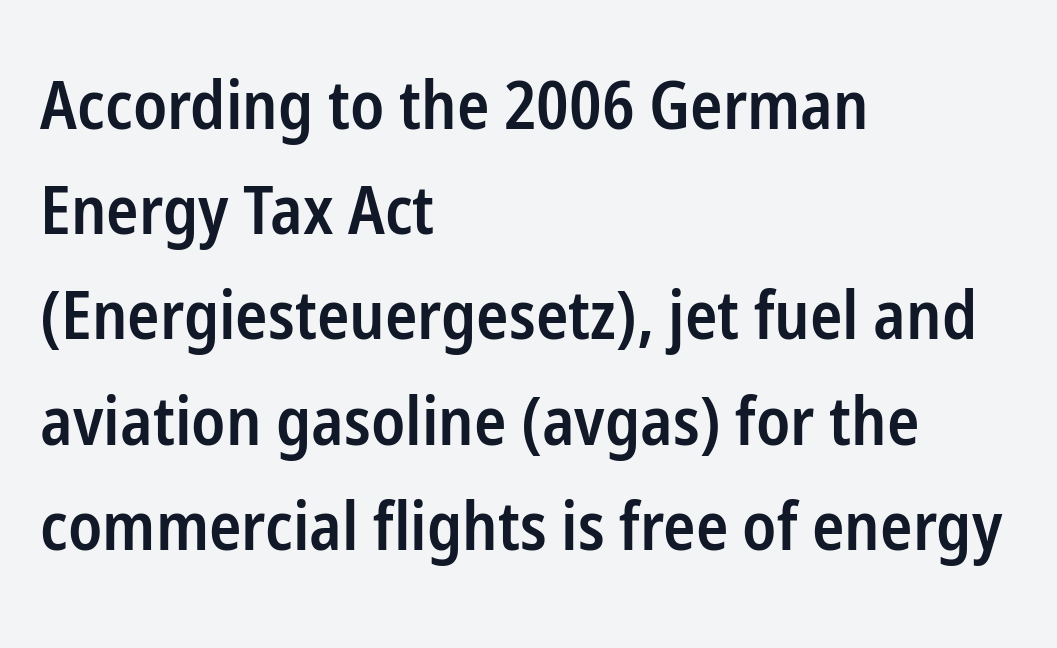
The image shows 67 px semibold, condensed sans-serif type, upright; set left-aligned, normal line spacing (1.57x), normal letter spacing, not underlined; low stroke contrast and a medium x-height.
